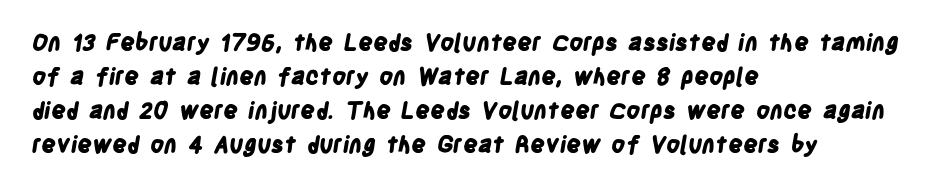
Normally led — the rows are evenly, conventionally spaced. In CSS terms this would be text-align: left. The passage shown is not underscored anywhere. The rendering keeps characters at their native spacing. The rendering uses a bold face; every stroke is thick and dark.
